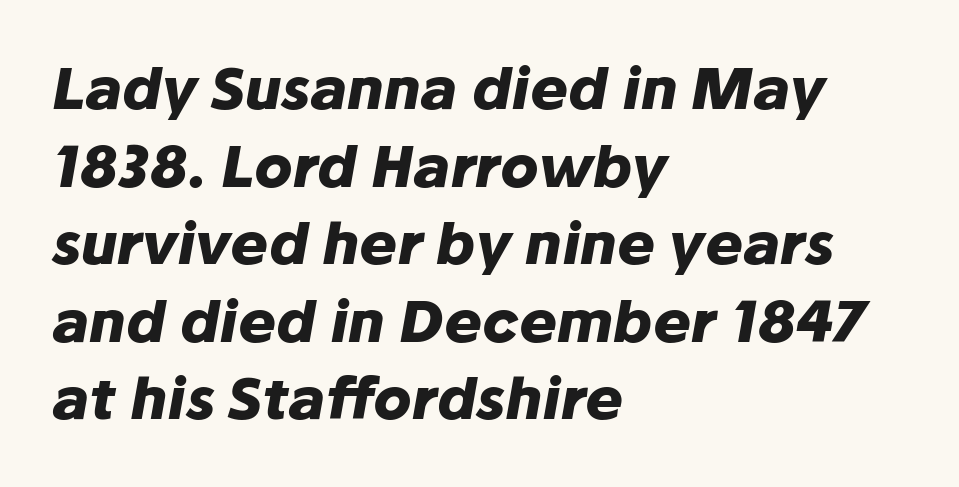
{"italic": "yes", "lean": "right", "slant_degrees": 10, "bold": "yes", "weight": "heavy", "width": "normal", "stroke_contrast": "low", "x_height": "medium", "monospaced": "no", "underline": "no", "align": "left", "line_spacing": "normal", "line_spacing_ratio": 1.36, "letter_spacing": "normal", "letter_spacing_em": 0.0, "glyph_px": 57}
